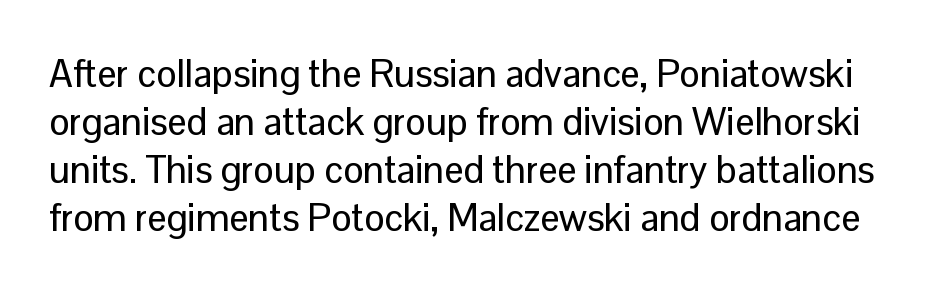
{"serif": "no", "italic": "no", "width": "normal", "stroke_contrast": "low", "x_height": "medium", "monospaced": "no", "underline": "no", "line_spacing": "normal", "line_spacing_ratio": 1.26, "letter_spacing": "normal", "letter_spacing_em": 0.0, "glyph_px": 38}
